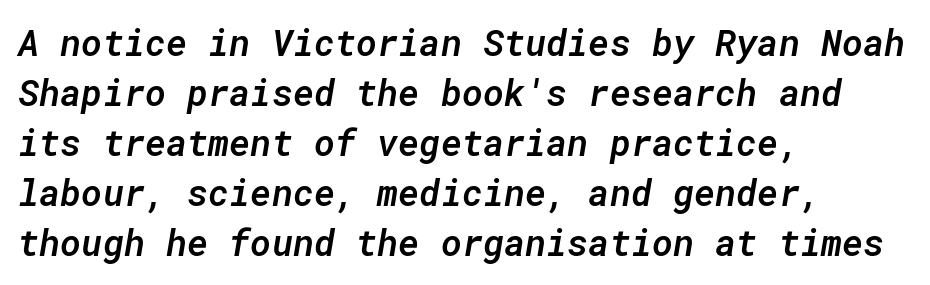
The rendering anchors every line to the left-hand side. The line-height multiplier appears to be the usual default. Fixed-width glyphs throughout — classic coding-font behaviour. Decoration check: the copy has no underline. The typography opts for an oblique posture over an upright one. The letters are semibold — heavier than regular but short of a full bold.
